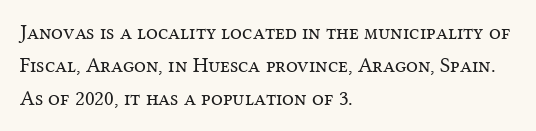
{"italic": "no", "bold": "no", "underline": "no", "align": "left", "line_spacing": "normal", "line_spacing_ratio": 1.57, "letter_spacing": "normal", "letter_spacing_em": 0.0, "glyph_px": 21}
